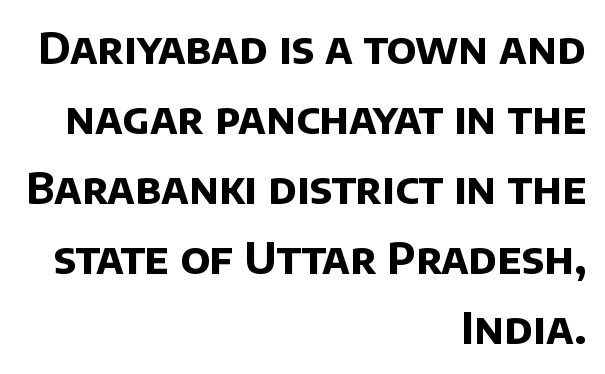
{"serif": "no", "bold": "yes", "weight": "bold", "width": "normal", "stroke_contrast": "low", "x_height": "large", "monospaced": "no", "underline": "no", "align": "right", "line_spacing": "normal", "line_spacing_ratio": 1.63, "letter_spacing": "normal", "letter_spacing_em": 0.0, "glyph_px": 43}
